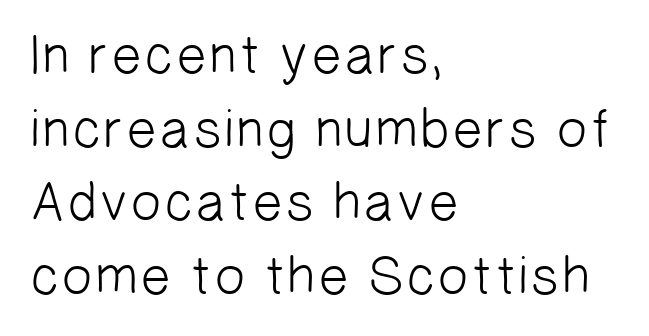
Descenders hang freely into open space. Left-aligned paragraph, ragged on the right. Inter-character spacing is left at the font's built-in metrics. Successive baselines arrive at the customary interval. A light-to-regular cut is what we see here.
